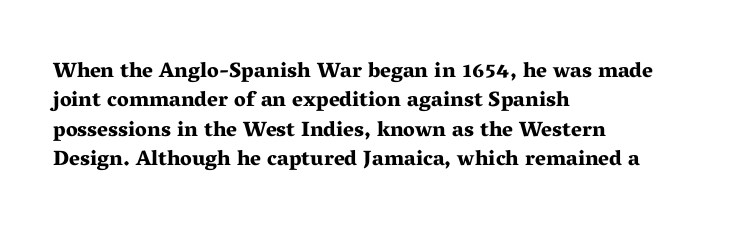
Posture: upright roman. Underlining? Definitely not there. Each line starts at the same left margin while the right side varies. Stroke thickness is high; the sample reads as a true bold. The block of text has a typical density, with ordinary space between rows.
